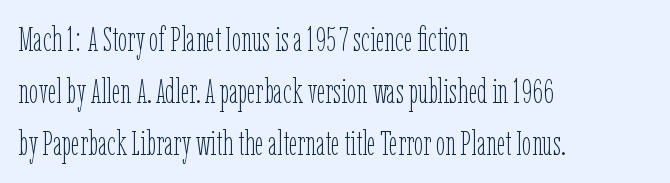
The image shows 34 px thin, condensed type, upright; set left-aligned, normal line spacing (1.53x), normal letter spacing, not underlined; low stroke contrast and a medium x-height.
